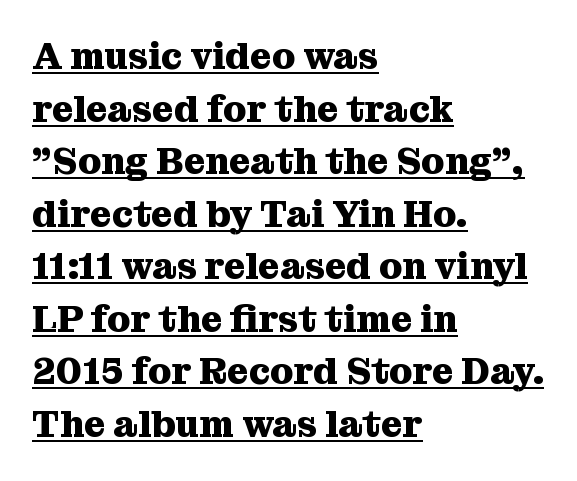
The image shows 37 px heavy serif type, upright; set left-aligned, normal line spacing (1.42x), normal letter spacing, underlined; medium stroke contrast and a medium x-height.
